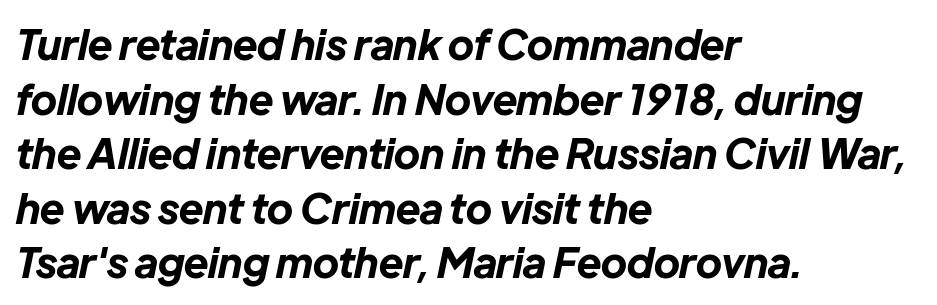
{"italic": "yes", "lean": "right", "slant_degrees": 12, "bold": "yes", "weight": "bold", "width": "normal", "stroke_contrast": "low", "x_height": "medium", "monospaced": "no", "underline": "no", "align": "left", "line_spacing": "normal", "line_spacing_ratio": 1.33, "letter_spacing": "normal", "letter_spacing_em": 0.0, "glyph_px": 41}
